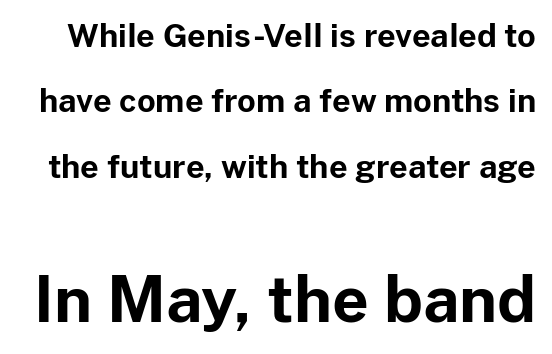
{"serif": "no", "italic": "no", "bold": "yes", "weight": "bold", "width": "normal", "stroke_contrast": "low", "x_height": "medium", "monospaced": "no", "underline": "no", "line_spacing": "loose", "line_spacing_ratio": 2.04, "letter_spacing": "normal", "letter_spacing_em": 0.0, "larger_block": "second", "size_ratio": 1.97, "glyph_px": 63}
